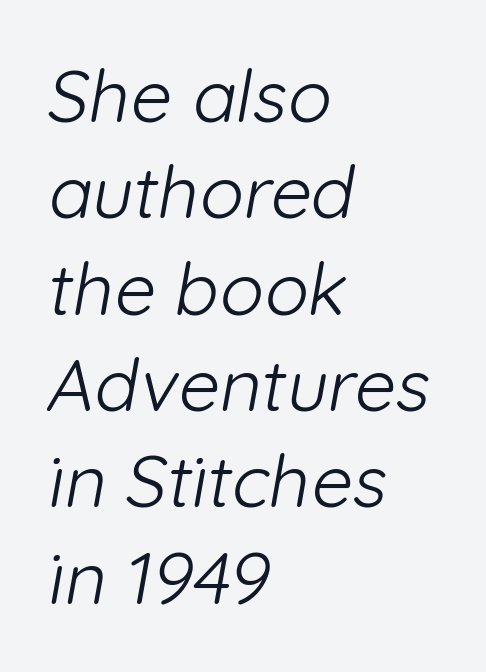
{"serif": "no", "bold": "no", "weight": "light", "width": "normal", "stroke_contrast": "low", "x_height": "medium", "monospaced": "no", "underline": "no", "align": "left", "line_spacing": "normal", "line_spacing_ratio": 1.32, "letter_spacing": "normal", "letter_spacing_em": 0.0, "glyph_px": 73}
